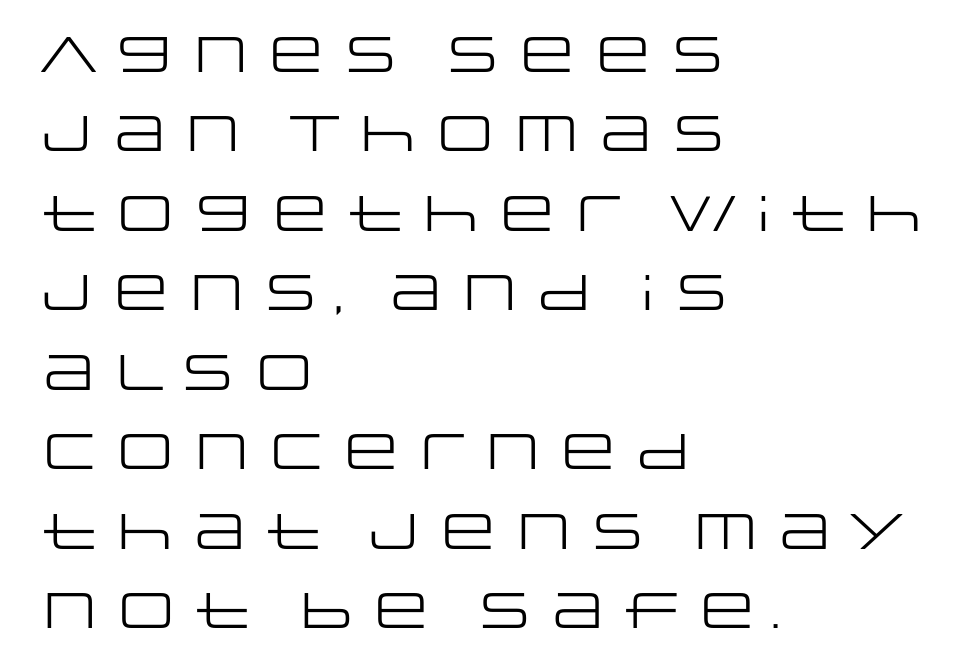
{"serif": "no", "italic": "no", "bold": "no", "weight": "regular", "width": "wide", "stroke_contrast": "low", "x_height": "large", "monospaced": "no", "underline": "no", "align": "left", "line_spacing": "normal", "line_spacing_ratio": 1.59, "letter_spacing": "normal", "letter_spacing_em": 0.0, "glyph_px": 50}
